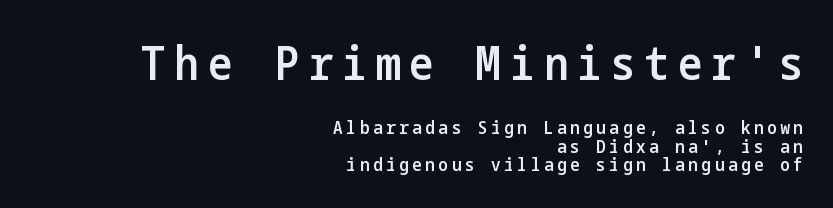
Q: Is the text bold? A: Semi-bold.
Q: Is the text italic (slanted)? A: No, it is upright.
Q: Is the typeface a serif or a sans-serif typeface? A: Sans-serif.
Q: Is the text underlined? A: No.
Q: How is the paragraph aligned? A: Right-aligned.
Q: Is the spacing between letters normal or unusually wide? A: Unusually wide.
Q: Is the spacing between lines tight, normal or loose? A: Tight.
Q: Which block of text is set in a larger size, the first (top) or the second (bottom)? A: The first (top) one.
Q: Width (condensed, normal, or wide)? A: Condensed.
Q: Stroke contrast? A: Low.
Q: x-height? A: Medium.
